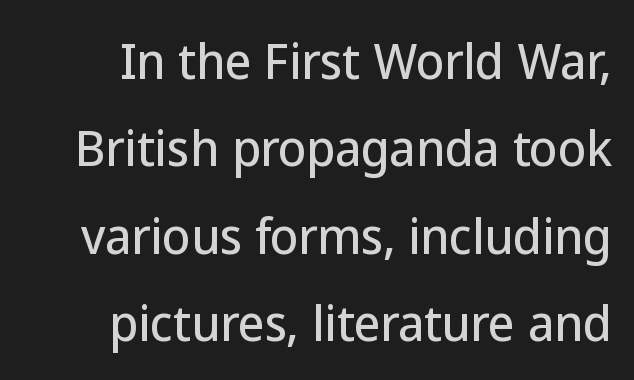
Q: Is the text italic (slanted)? A: No, it is upright.
Q: Is the typeface a serif or a sans-serif typeface? A: Sans-serif.
Q: Is the text underlined? A: No.
Q: Is the spacing between letters normal or unusually wide? A: Normal.
Q: Is the spacing between lines tight, normal or loose? A: Loose.
Q: Width (condensed, normal, or wide)? A: Normal.
Q: Stroke contrast? A: Low.
Q: x-height? A: Medium.
Q: Monospaced? A: No.
